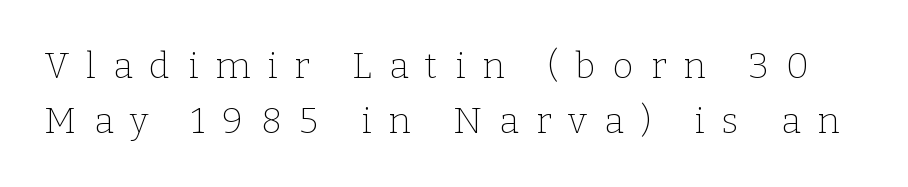
Q: Is the text bold? A: No.
Q: Is the text italic (slanted)? A: No, it is upright.
Q: Is the typeface a serif or a sans-serif typeface? A: Serif.
Q: Is the text underlined? A: No.
Q: Is the spacing between letters normal or unusually wide? A: Unusually wide.
Q: Is the spacing between lines tight, normal or loose? A: Normal.
Q: Width (condensed, normal, or wide)? A: Normal.
Q: Stroke contrast? A: Low.
Q: x-height? A: Medium.
Q: Monospaced? A: No.
